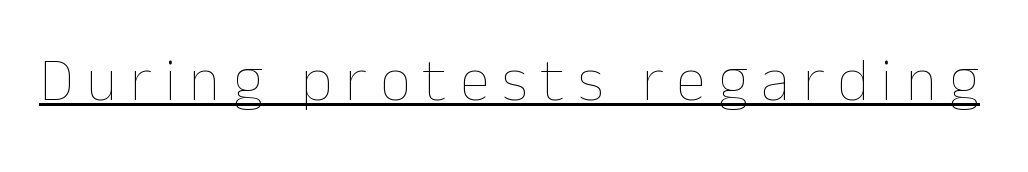
{"italic": "no", "bold": "no", "weight": "thin", "width": "normal", "stroke_contrast": "low", "x_height": "medium", "monospaced": "no", "underline": "yes", "letter_spacing": "wide", "letter_spacing_em": 0.21, "glyph_px": 61}
